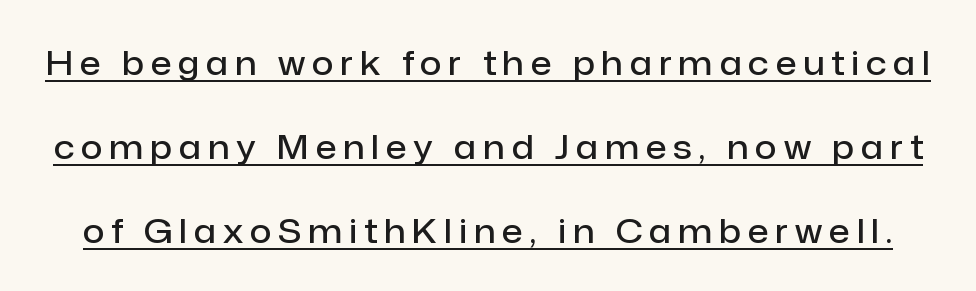
Each letter's strokes conclude bluntly, with no projecting serifs. Line spacing here is loose. A typographer would call this underscored text. How are the letters spaced? Widely, with obvious added tracking. A roman cut, with each character standing at attention. Think of a printed novel: that variable character pitch is what you see here.
